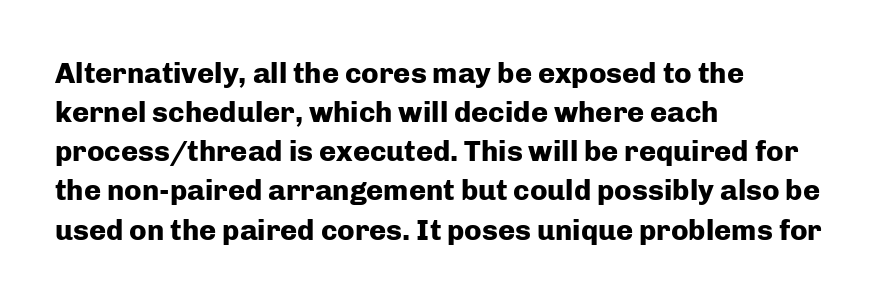
Do the letters lean? They stand straight. Is this a fixed-width face? No — the glyphs have proportional, varying widths. If you measured baseline to baseline, you'd find a middling distance. The horizontal fit of the characters is conventional and even.
